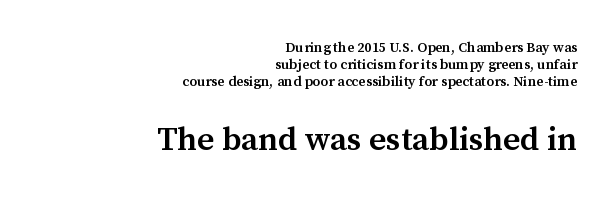
{"serif": "yes", "italic": "no", "bold": "semi", "weight": "semibold", "width": "normal", "stroke_contrast": "medium", "x_height": "medium", "monospaced": "no", "underline": "no", "align": "right", "line_spacing_ratio": 1.23, "letter_spacing": "normal", "letter_spacing_em": 0.0, "larger_block": "second", "size_ratio": 2.36, "glyph_px": 33}
